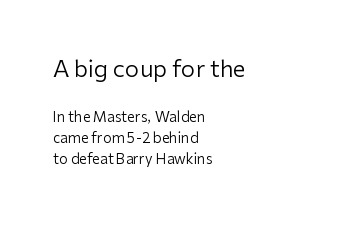
Is there any slant? The stems are plumb. This sample is left-justified, so line endings fall wherever the words run out. Beneath every word, the page is bare. What stands out about the letter spacing? Nothing — it is the standard amount.
